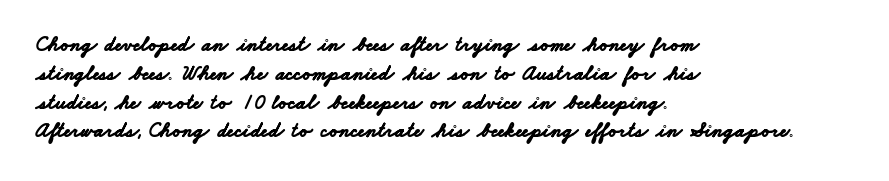
Q: Is the text bold? A: Yes.
Q: Is the text underlined? A: No.
Q: How is the paragraph aligned? A: Left-aligned.
Q: Is the spacing between letters normal or unusually wide? A: Normal.
Q: Is the spacing between lines tight, normal or loose? A: Normal.
